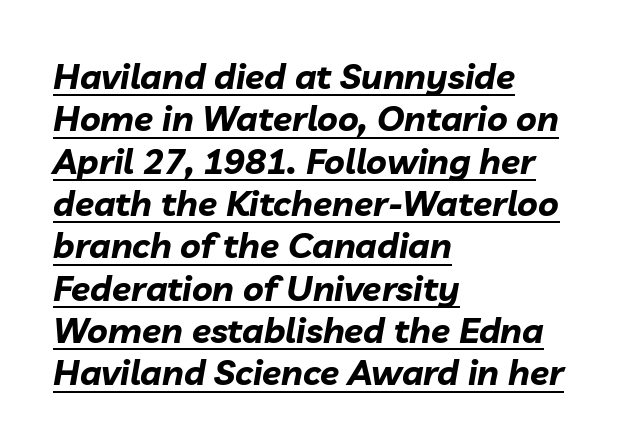
The image shows 35 px bold type, italic (leaning right); set left-aligned, line spacing 1.21x, normal letter spacing, underlined; low stroke contrast and a medium x-height.
